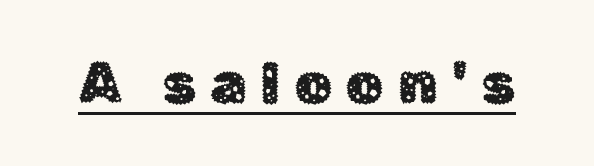
Q: Is the text italic (slanted)? A: No, it is upright.
Q: Is the typeface a serif or a sans-serif typeface? A: Sans-serif.
Q: Is the text underlined? A: Yes.
Q: Is the spacing between letters normal or unusually wide? A: Unusually wide.
Q: Width (condensed, normal, or wide)? A: Normal.
Q: Stroke contrast? A: Low.
Q: x-height? A: Medium.
Q: Monospaced? A: No.
